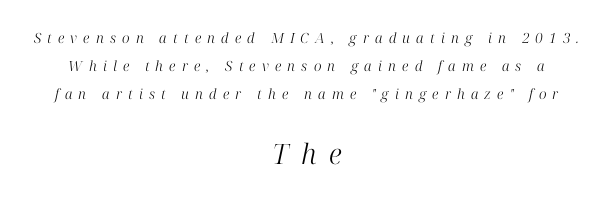
The image shows 28 px light serif type, italic (leaning right); set centered, loose line spacing (1.99x), unusually wide letter spacing (+0.44 em), not underlined; the second (bottom) block is 2.0x larger; high stroke contrast and a medium x-height.
